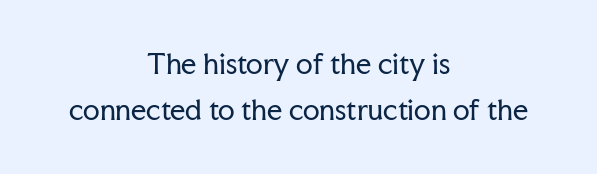
Q: Is the text bold? A: No.
Q: Is the text italic (slanted)? A: No, it is upright.
Q: Is the text underlined? A: No.
Q: How is the paragraph aligned? A: Centered.
Q: Is the spacing between letters normal or unusually wide? A: Normal.
Q: Is the spacing between lines tight, normal or loose? A: Normal.
